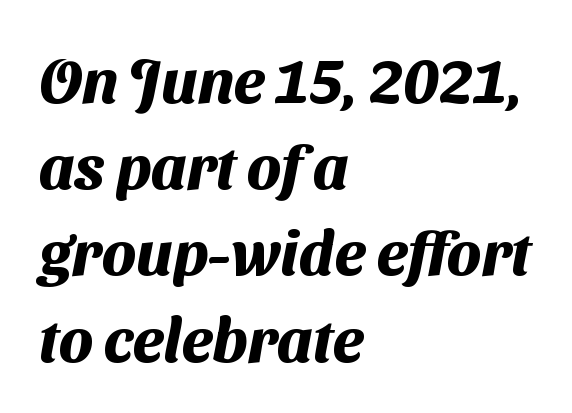
Q: Is the text bold? A: Yes.
Q: Is the typeface a serif or a sans-serif typeface? A: Sans-serif.
Q: Is the text underlined? A: No.
Q: How is the paragraph aligned? A: Left-aligned.
Q: Is the spacing between letters normal or unusually wide? A: Normal.
Q: Is the spacing between lines tight, normal or loose? A: Normal.
Q: Width (condensed, normal, or wide)? A: Normal.
Q: Stroke contrast? A: Medium.
Q: x-height? A: Medium.
Q: Monospaced? A: No.
